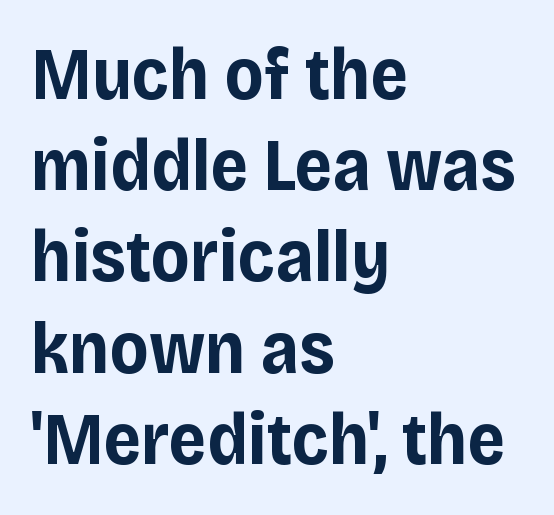
{"serif": "no", "italic": "no", "bold": "yes", "weight": "bold", "width": "normal", "stroke_contrast": "low", "x_height": "large", "monospaced": "no", "underline": "no", "align": "left", "line_spacing": "normal", "line_spacing_ratio": 1.25, "letter_spacing": "normal", "letter_spacing_em": 0.0, "glyph_px": 73}
